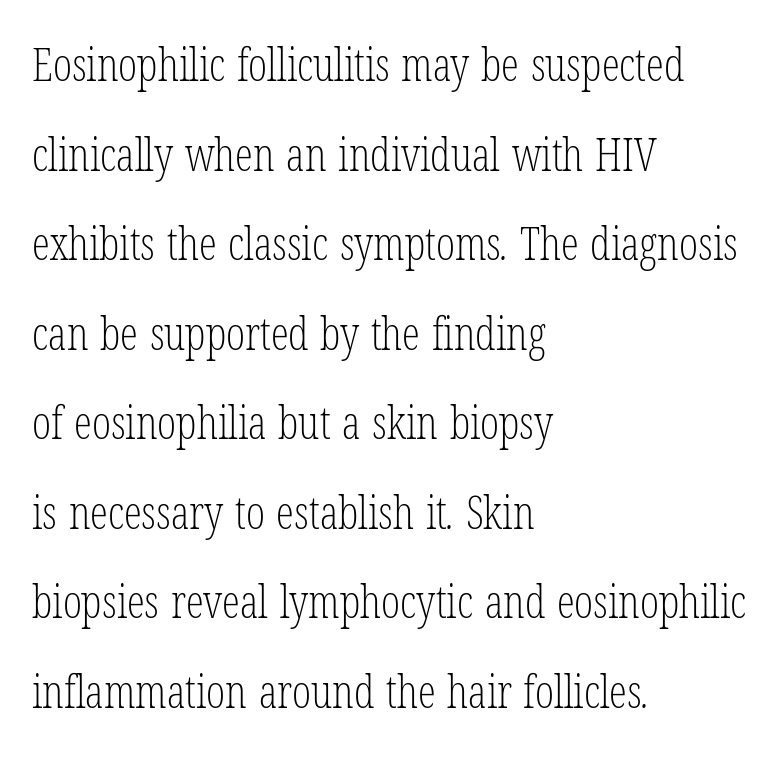
Each row of text sits above clean, open space. Horizontal bands of white between lines are thick stripes. Standard letterfit; no display-style spreading of the glyphs. Casual observation: everything's shoved over to the left.
